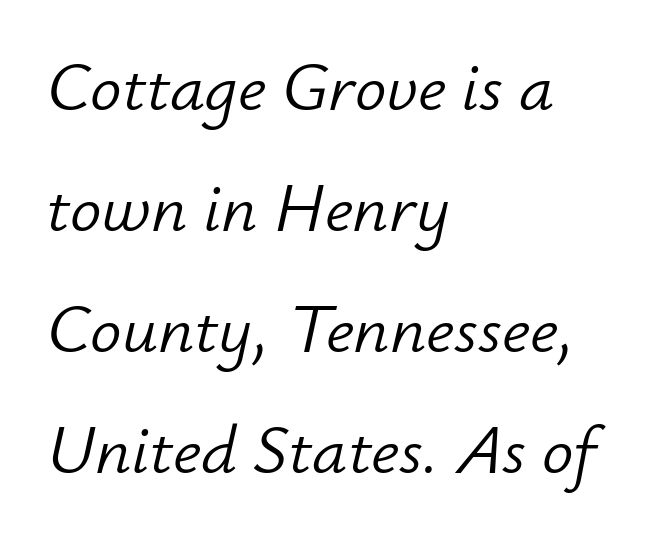
{"italic": "yes", "lean": "right", "slant_degrees": 12, "bold": "no", "weight": "light", "width": "normal", "stroke_contrast": "low", "x_height": "small", "monospaced": "no", "underline": "no", "align": "left", "line_spacing_ratio": 1.73, "letter_spacing": "normal", "letter_spacing_em": 0.0, "glyph_px": 70}
